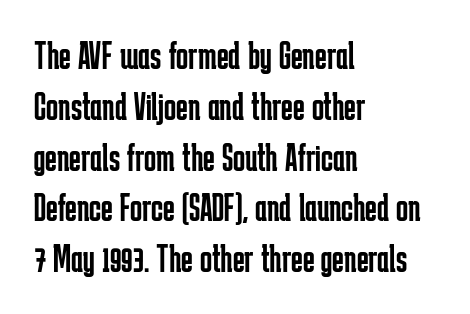
Q: Is the text bold? A: No.
Q: Is the text italic (slanted)? A: No, it is upright.
Q: Is the typeface a serif or a sans-serif typeface? A: Sans-serif.
Q: Is the text underlined? A: No.
Q: How is the paragraph aligned? A: Left-aligned.
Q: Is the spacing between letters normal or unusually wide? A: Normal.
Q: Is the spacing between lines tight, normal or loose? A: Normal.
Q: Width (condensed, normal, or wide)? A: Condensed.
Q: Stroke contrast? A: Low.
Q: x-height? A: Medium.
Q: Monospaced? A: No.
